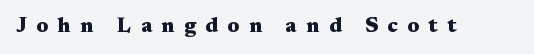
The image shows 21 px bold type, upright; set unusually wide letter spacing (+0.45 em), not underlined.
